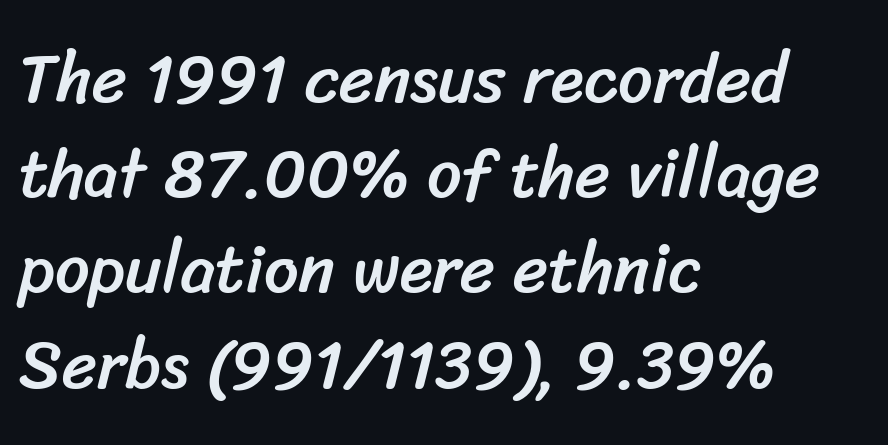
Decoration check: the copy has no underline. Unlike a traditional serif, this face leaves its strokes unadorned. Nobody touched the tracking dial on this one. Notice how descenders clear the ascenders below comfortably — that's standard leading. Does the copy run flush right? No — it runs flush left.
